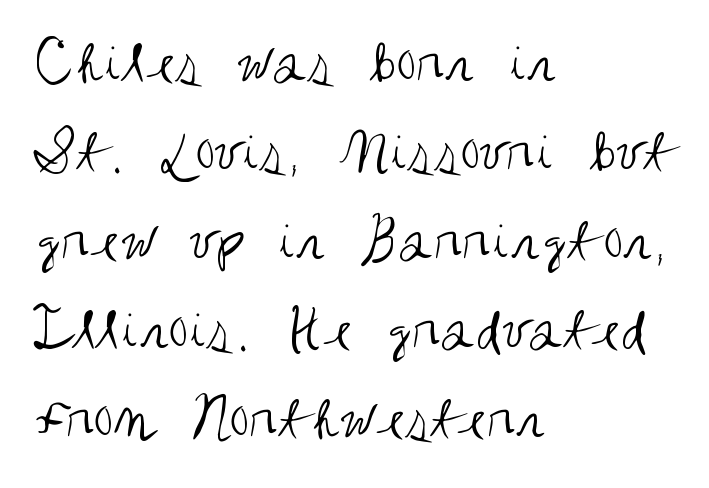
Q: Is the text bold? A: No.
Q: Is the typeface a serif or a sans-serif typeface? A: Sans-serif.
Q: Is the text underlined? A: No.
Q: How is the paragraph aligned? A: Left-aligned.
Q: Is the spacing between letters normal or unusually wide? A: Normal.
Q: Is the spacing between lines tight, normal or loose? A: Normal.
Q: Width (condensed, normal, or wide)? A: Condensed.
Q: Stroke contrast? A: Medium.
Q: x-height? A: Large.
Q: Monospaced? A: No.
